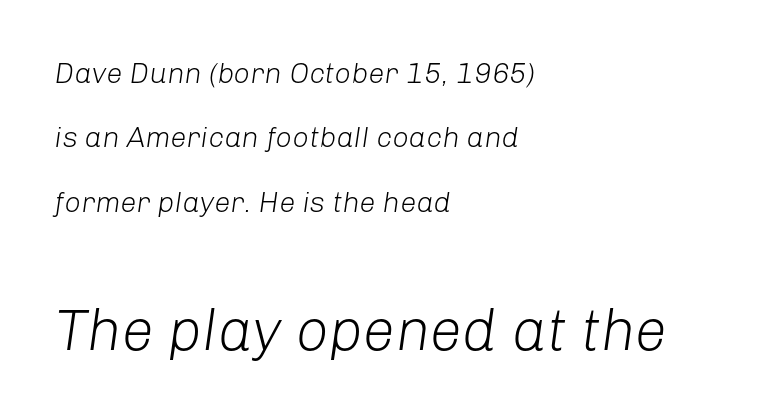
Q: Is the text bold? A: No.
Q: Is the text italic (slanted)? A: Yes, it leans right by about 8 degrees.
Q: Is the text underlined? A: No.
Q: How is the paragraph aligned? A: Left-aligned.
Q: Is the spacing between letters normal or unusually wide? A: Normal.
Q: Is the spacing between lines tight, normal or loose? A: Loose.
Q: Which block of text is set in a larger size, the first (top) or the second (bottom)? A: The second (bottom) one.
Q: Width (condensed, normal, or wide)? A: Normal.
Q: Stroke contrast? A: Low.
Q: x-height? A: Medium.
Q: Monospaced? A: No.
